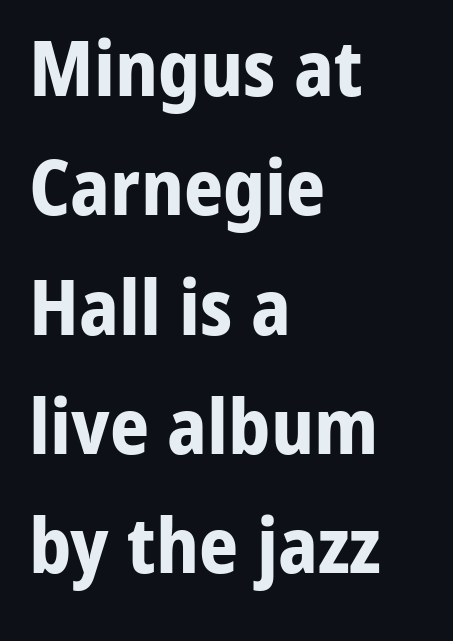
Rows of type keep a routine distance in the vertical direction. The specimen omits any rule beneath the text block's lines. In terms of letterspacing, this is plain default setting. These lines are rendered in a variable-pitch font. This is sans-serif lettering, the kind often seen on screens and signage.
